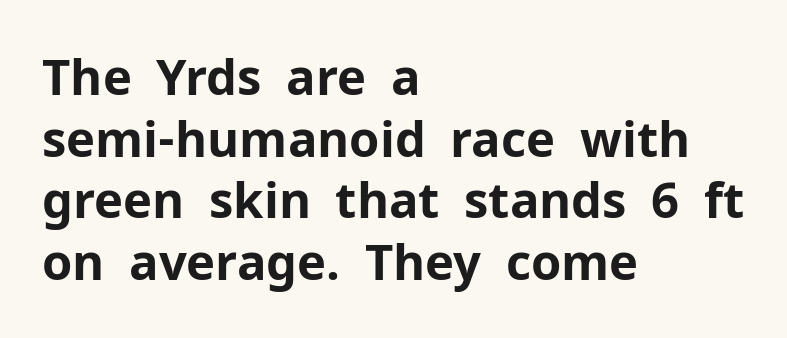
{"serif": "no", "italic": "no", "bold": "yes", "weight": "bold", "width": "normal", "stroke_contrast": "low", "x_height": "medium", "monospaced": "no", "underline": "no", "align": "left", "line_spacing": "normal", "line_spacing_ratio": 1.26, "letter_spacing": "normal", "letter_spacing_em": 0.0, "glyph_px": 49}
